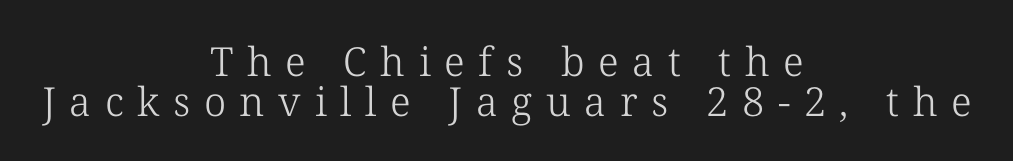
Q: Is the text bold? A: No.
Q: Is the text italic (slanted)? A: No, it is upright.
Q: Is the typeface a serif or a sans-serif typeface? A: Serif.
Q: Is the text underlined? A: No.
Q: How is the paragraph aligned? A: Centered.
Q: Is the spacing between letters normal or unusually wide? A: Unusually wide.
Q: Is the spacing between lines tight, normal or loose? A: Tight.
Q: Width (condensed, normal, or wide)? A: Normal.
Q: Stroke contrast? A: Low.
Q: x-height? A: Medium.
Q: Monospaced? A: No.
